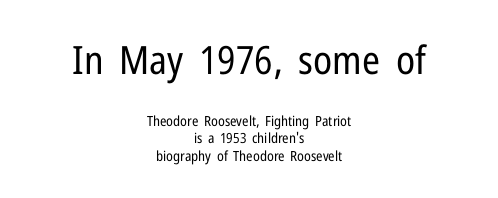
The image shows 39 px regular-weight, condensed sans-serif type, upright; set centered, line spacing 1.23x, normal letter spacing, not underlined; the first (top) block is 2.79x larger; low stroke contrast and a medium x-height.
